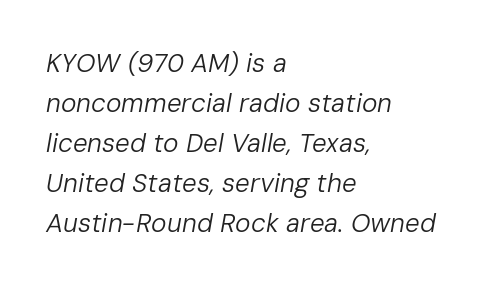
The text carries the slant typical of an italic or oblique font. How are the letters spaced? Ordinarily, with no added tracking. Rows of type keep a routine distance in the vertical direction. A classic flush-left, rag-right setting is used for this passage. The glyphs are unaccompanied by any horizontal stroke below them. Compared with a typical body face, this is equally light or lighter still.
